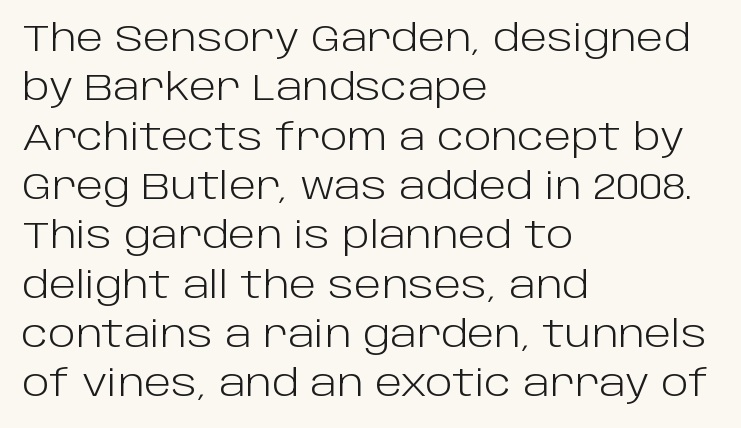
The image shows 36 px light sans-serif type, upright; set left-aligned, normal line spacing (1.37x), normal letter spacing, not underlined; low stroke contrast and a large x-height.
